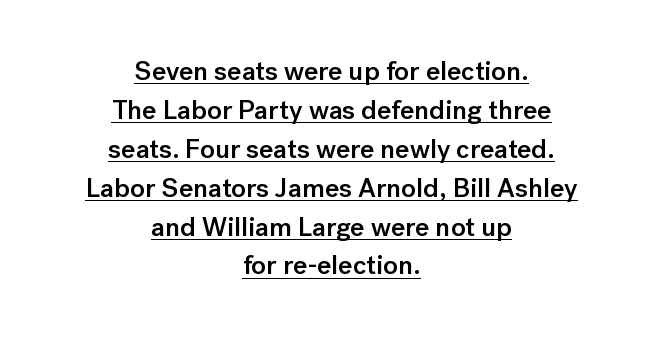
This sample uses an upright cut, with every glyph sitting square on the baseline. A typesetter would call this leading conventional body-copy spacing. The lines are quadded center. Students, this is semibold: more ink than regular, less than bold.
